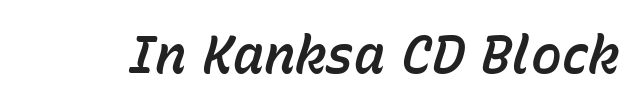
Q: Is the text italic (slanted)? A: Yes, it leans right by about 15 degrees.
Q: Is the text underlined? A: No.
Q: Is the spacing between letters normal or unusually wide? A: Normal.
Q: Width (condensed, normal, or wide)? A: Normal.
Q: Stroke contrast? A: Low.
Q: x-height? A: Medium.
Q: Monospaced? A: No.
